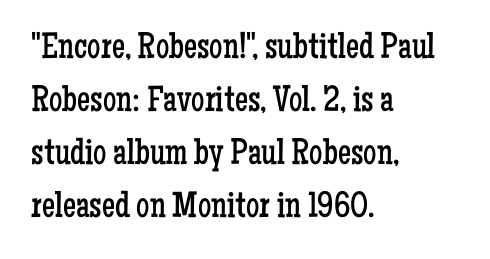
Ascenders rise straight up at ninety degrees. The space directly below the letters is spotless. Students, observe: this is what conventionally led text looks like. The font is comparable to plain body text, perhaps lighter. These lines are set flush left with a ragged right edge.
